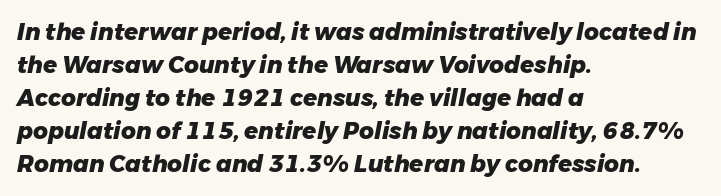
Q: Is the text bold? A: Yes.
Q: Is the text italic (slanted)? A: Yes, it leans right by about 11 degrees.
Q: Is the text underlined? A: No.
Q: How is the paragraph aligned? A: Left-aligned.
Q: Is the spacing between letters normal or unusually wide? A: Normal.
Q: Is the spacing between lines tight, normal or loose? A: Normal.
